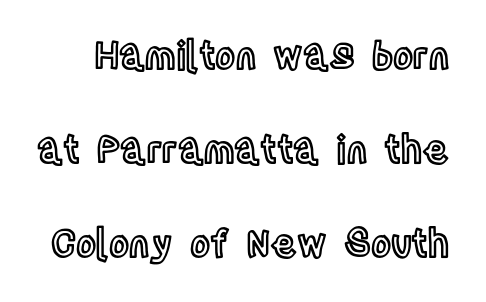
{"italic": "no", "width": "condensed", "x_height": "large", "monospaced": "no", "underline": "no", "line_spacing": "loose", "line_spacing_ratio": 2.48, "letter_spacing": "normal", "letter_spacing_em": 0.0, "glyph_px": 38}
